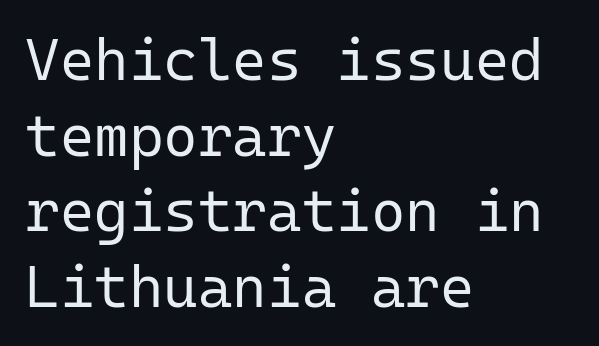
The image shows 59 px regular-weight sans-serif type, upright, monospaced; set left-aligned, normal line spacing (1.28x), normal letter spacing, not underlined; low stroke contrast and a medium x-height.
